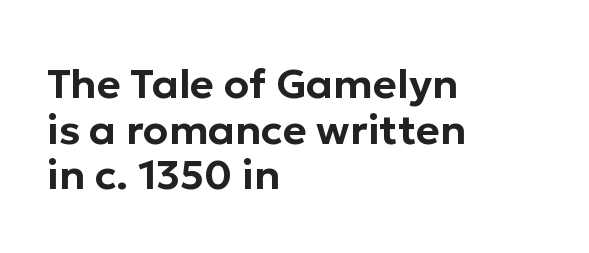
Q: Is the text italic (slanted)? A: No, it is upright.
Q: Is the typeface a serif or a sans-serif typeface? A: Sans-serif.
Q: Is the text underlined? A: No.
Q: How is the paragraph aligned? A: Left-aligned.
Q: Is the spacing between letters normal or unusually wide? A: Normal.
Q: Is the spacing between lines tight, normal or loose? A: Tight.
Q: Width (condensed, normal, or wide)? A: Normal.
Q: Stroke contrast? A: Low.
Q: x-height? A: Medium.
Q: Monospaced? A: No.
